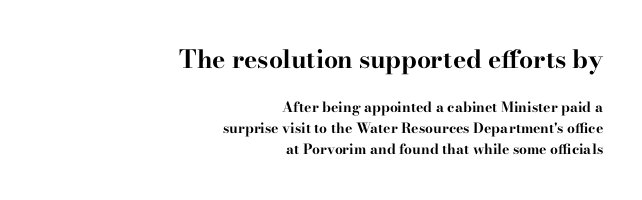
Q: Is the text bold? A: Yes.
Q: Is the text italic (slanted)? A: No, it is upright.
Q: Is the text underlined? A: No.
Q: How is the paragraph aligned? A: Right-aligned.
Q: Is the spacing between letters normal or unusually wide? A: Normal.
Q: Is the spacing between lines tight, normal or loose? A: Normal.
Q: Which block of text is set in a larger size, the first (top) or the second (bottom)? A: The first (top) one.
